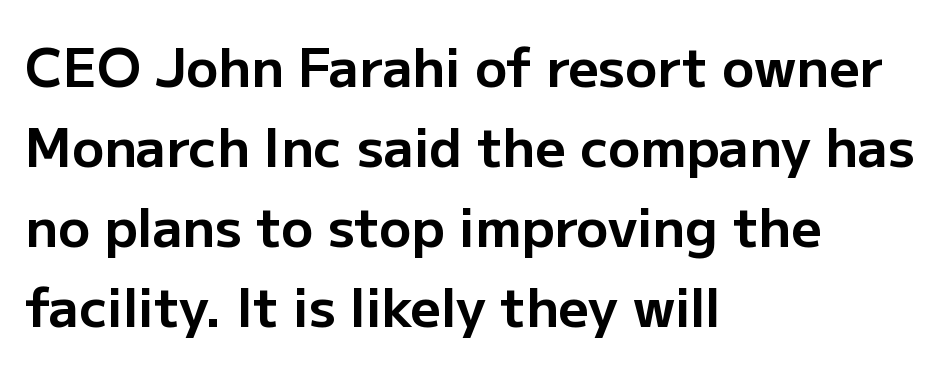
{"serif": "no", "italic": "no", "bold": "yes", "weight": "bold", "width": "normal", "stroke_contrast": "low", "x_height": "medium", "monospaced": "no", "underline": "no", "align": "left", "line_spacing": "normal", "line_spacing_ratio": 1.51, "letter_spacing": "normal", "letter_spacing_em": 0.0, "glyph_px": 53}
